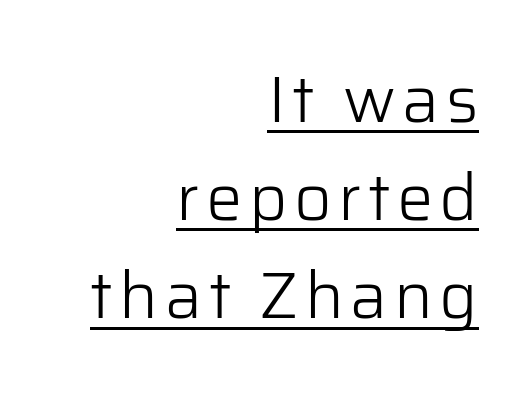
Q: Is the text bold? A: No.
Q: Is the text italic (slanted)? A: No, it is upright.
Q: Is the typeface a serif or a sans-serif typeface? A: Sans-serif.
Q: Is the text underlined? A: Yes.
Q: How is the paragraph aligned? A: Right-aligned.
Q: Is the spacing between lines tight, normal or loose? A: Normal.
Q: Width (condensed, normal, or wide)? A: Normal.
Q: Stroke contrast? A: Low.
Q: x-height? A: Medium.
Q: Monospaced? A: No.
